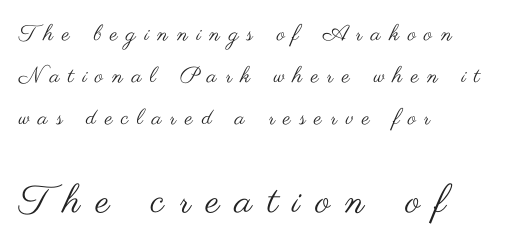
Weight class: somewhere from thin through regular. Character size in the trailing block exceeds that of the leading block. Reading down the block, your eye returns to a fixed left position each line. Quick note: underline off. Each letter keeps its own natural width here, so spacing adapts to shape.
